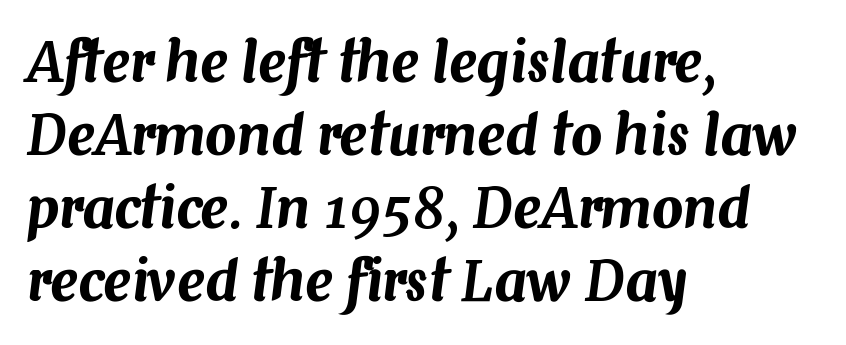
Q: Is the text italic (slanted)? A: Yes, it leans right by about 7 degrees.
Q: Is the text underlined? A: No.
Q: How is the paragraph aligned? A: Left-aligned.
Q: Is the spacing between letters normal or unusually wide? A: Normal.
Q: Is the spacing between lines tight, normal or loose? A: Normal.
Q: Width (condensed, normal, or wide)? A: Normal.
Q: Stroke contrast? A: Medium.
Q: x-height? A: Medium.
Q: Monospaced? A: No.
